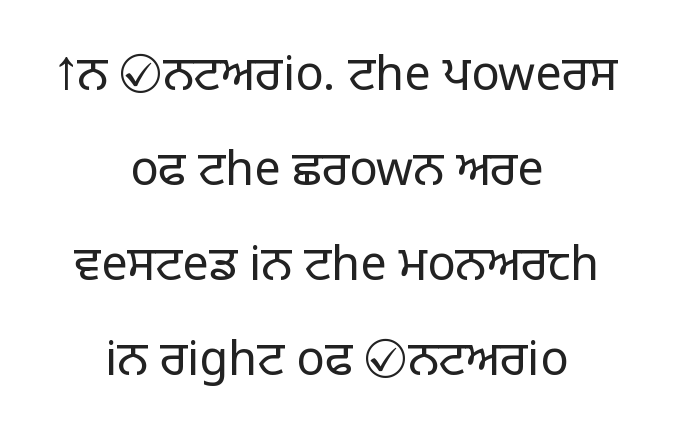
These lines stack symmetrically, like a column narrowing and widening about its center. Letter spacing: default. Underlining? Definitely not there. You could fit nearly another row in the gap between these rows. When letters stand straight like this, we call the style roman or upright.
